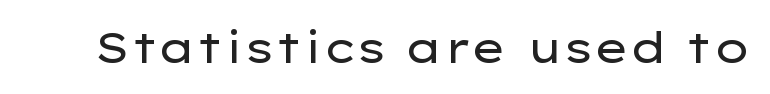
The image shows 43 px regular-weight, wide sans-serif type, upright; set normal letter spacing, not underlined; low stroke contrast and a medium x-height.
